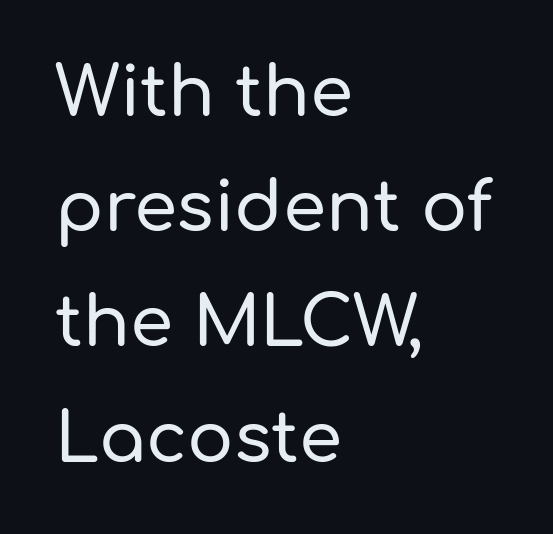
Q: Is the text italic (slanted)? A: No, it is upright.
Q: Is the typeface a serif or a sans-serif typeface? A: Sans-serif.
Q: Is the text underlined? A: No.
Q: How is the paragraph aligned? A: Left-aligned.
Q: Is the spacing between letters normal or unusually wide? A: Normal.
Q: Is the spacing between lines tight, normal or loose? A: Normal.
Q: Width (condensed, normal, or wide)? A: Normal.
Q: Stroke contrast? A: Low.
Q: x-height? A: Medium.
Q: Monospaced? A: No.
